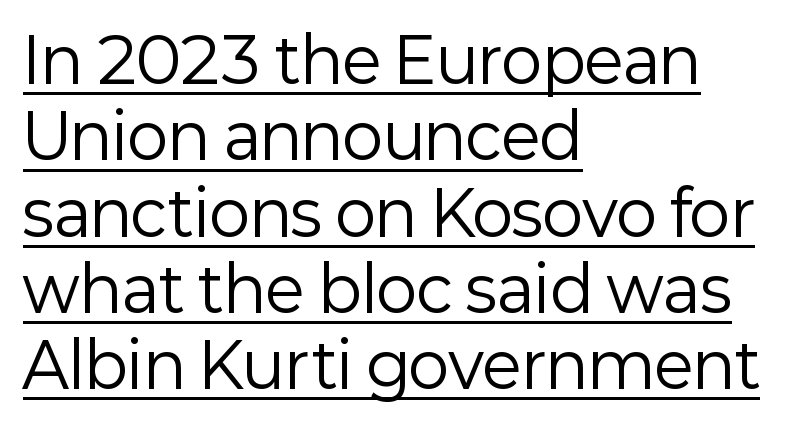
Q: Is the text bold? A: No.
Q: Is the text italic (slanted)? A: No, it is upright.
Q: Is the typeface a serif or a sans-serif typeface? A: Sans-serif.
Q: Is the text underlined? A: Yes.
Q: How is the paragraph aligned? A: Left-aligned.
Q: Is the spacing between letters normal or unusually wide? A: Normal.
Q: Width (condensed, normal, or wide)? A: Normal.
Q: Stroke contrast? A: Low.
Q: x-height? A: Medium.
Q: Monospaced? A: No.
